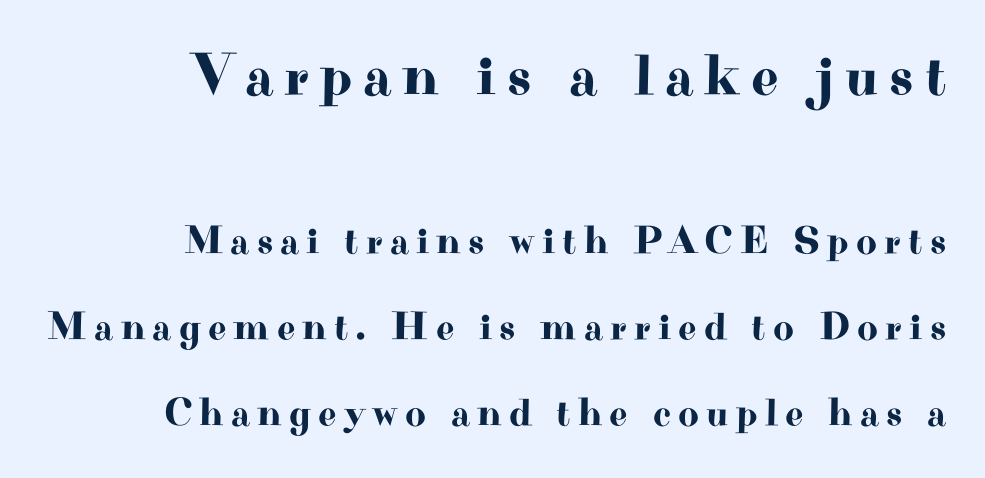
Q: Is the text italic (slanted)? A: No, it is upright.
Q: Is the typeface a serif or a sans-serif typeface? A: Serif.
Q: Is the text underlined? A: No.
Q: How is the paragraph aligned? A: Right-aligned.
Q: Is the spacing between lines tight, normal or loose? A: Loose.
Q: Which block of text is set in a larger size, the first (top) or the second (bottom)? A: The first (top) one.
Q: Width (condensed, normal, or wide)? A: Wide.
Q: Stroke contrast? A: High.
Q: x-height? A: Small.
Q: Monospaced? A: No.
